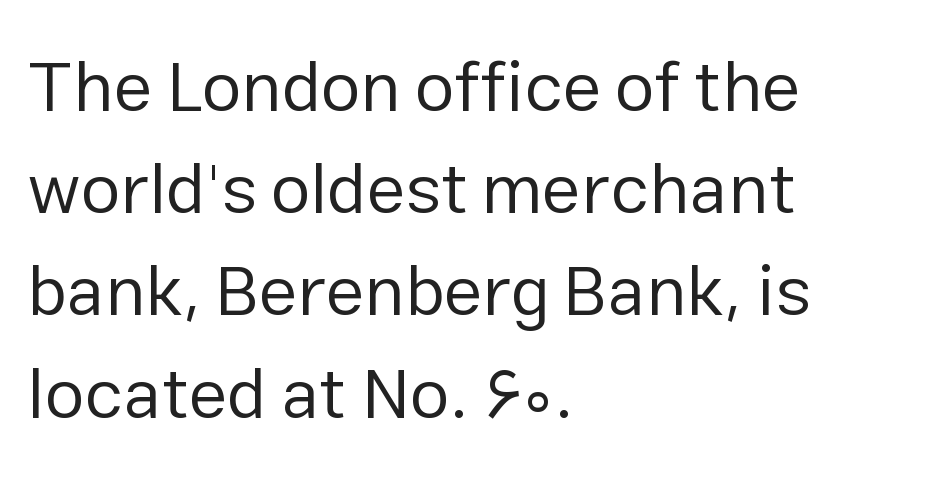
The image shows 71 px regular-weight sans-serif type, upright; set left-aligned, normal line spacing (1.44x), normal letter spacing, not underlined; low stroke contrast and a medium x-height.
